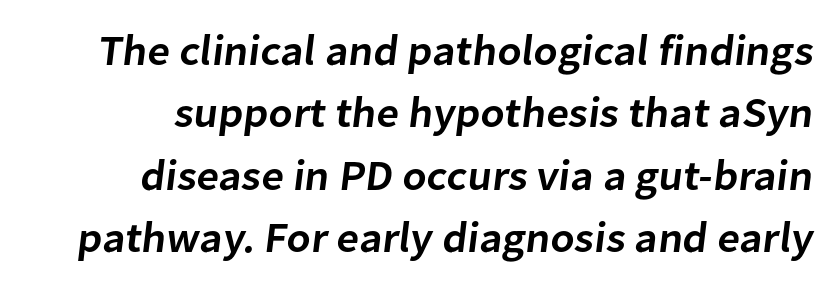
{"serif": "no", "bold": "semi", "weight": "semibold", "width": "normal", "stroke_contrast": "low", "x_height": "medium", "monospaced": "no", "underline": "no", "line_spacing": "normal", "line_spacing_ratio": 1.45, "letter_spacing": "normal", "letter_spacing_em": 0.0, "glyph_px": 43}
